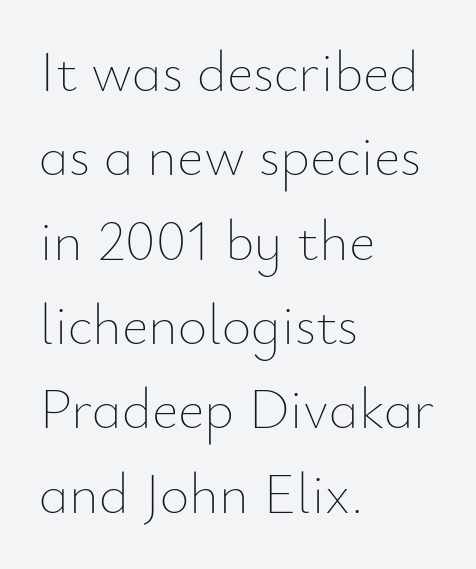
{"italic": "no", "bold": "no", "weight": "thin", "width": "normal", "stroke_contrast": "low", "x_height": "small", "monospaced": "no", "underline": "no", "align": "left", "line_spacing": "normal", "line_spacing_ratio": 1.48, "letter_spacing": "normal", "letter_spacing_em": 0.0, "glyph_px": 57}
